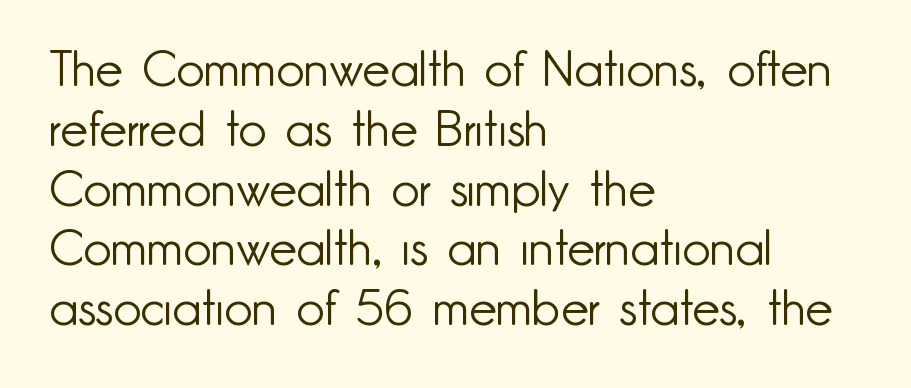
{"serif": "no", "italic": "no", "bold": "no", "weight": "light", "width": "normal", "stroke_contrast": "low", "x_height": "small", "monospaced": "no", "underline": "no", "align": "left", "line_spacing_ratio": 1.22, "letter_spacing": "normal", "letter_spacing_em": 0.0, "glyph_px": 49}
